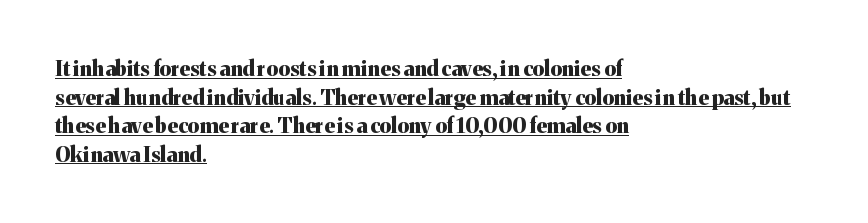
The image shows 21 px bold type, upright; set left-aligned, normal line spacing (1.36x), normal letter spacing, underlined.
